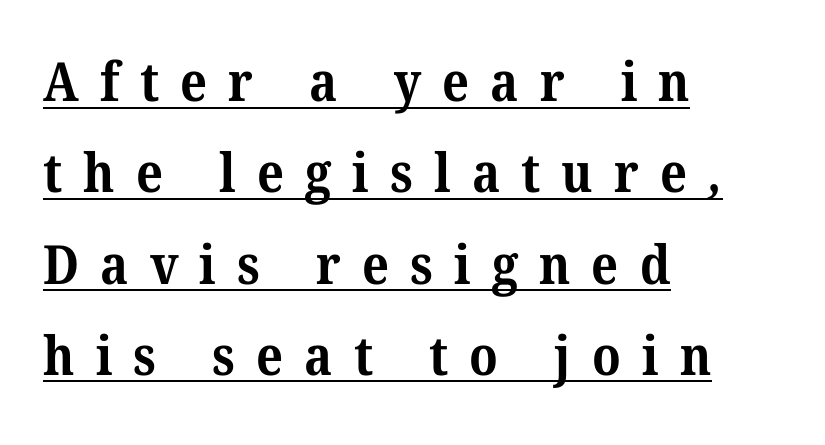
Strokes here are thick enough to call this a true bold. Does the copy run flush right? No — it runs flush left. In terms of letterform style, serifs are clearly present. Rows of type keep a routine distance in the vertical direction. Do the characters align in a grid? No, the font is proportional. Students, note that the glyphs here are deliberately spaced far apart.
